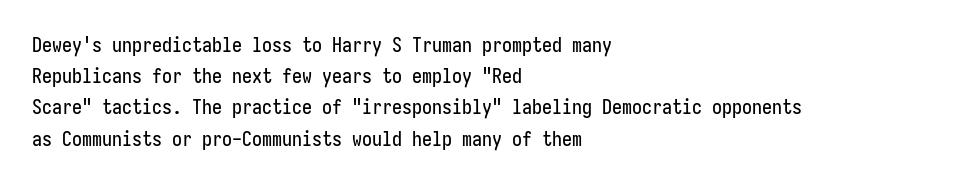
Q: Is the text italic (slanted)? A: No, it is upright.
Q: Is the text underlined? A: No.
Q: How is the paragraph aligned? A: Left-aligned.
Q: Is the spacing between letters normal or unusually wide? A: Normal.
Q: Is the spacing between lines tight, normal or loose? A: Normal.
